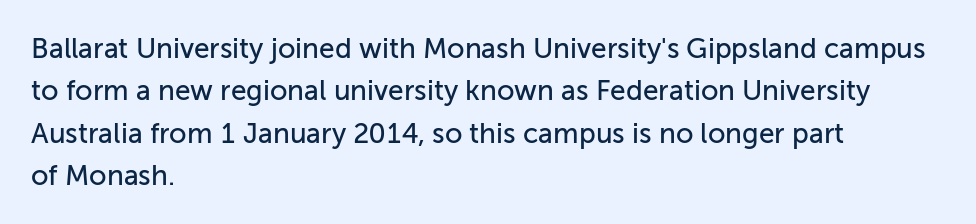
The image shows 28 px sans-serif type, upright; set left-aligned, normal line spacing (1.51x), normal letter spacing, not underlined; low stroke contrast and a medium x-height.
